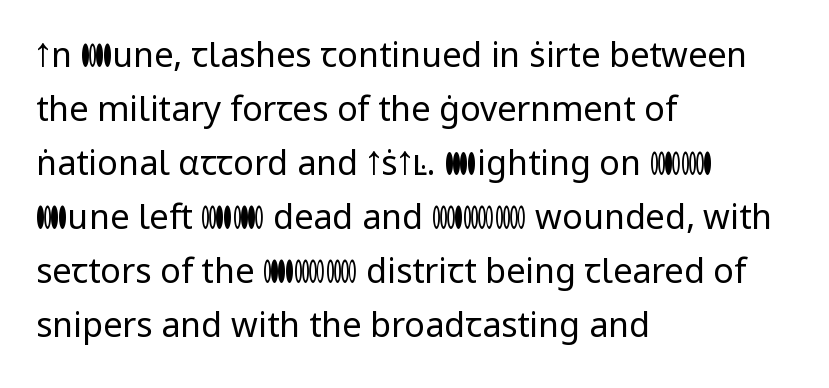
The baseline area is clear. Short and long lines alike share a common starting point at left. Italic? Not at all — the glyphs are vertical. Students, note that the glyphs here touch the page at normal intervals. The passage shown is typed in a proportional face where columns would drift. The characters are drawn with everyday or finer stroke widths.
